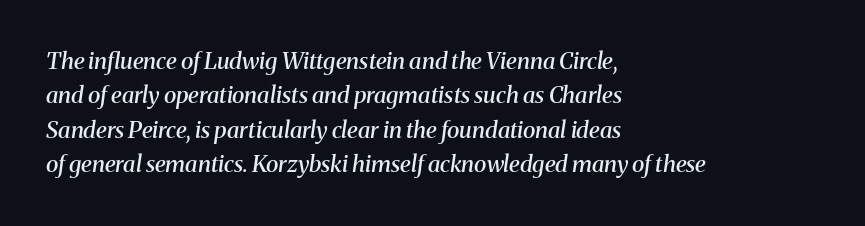
If you measured baseline to baseline, you'd find a middling distance. Strokes here are thickened, but only to semibold level. Caption: standard tracking, unaltered. The area under the type is left untouched.
